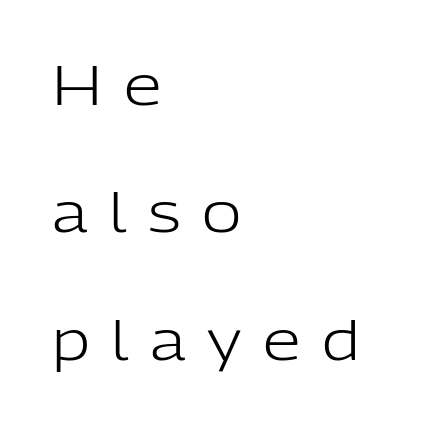
Q: Is the text bold? A: No.
Q: Is the text italic (slanted)? A: No, it is upright.
Q: Is the typeface a serif or a sans-serif typeface? A: Sans-serif.
Q: Is the text underlined? A: No.
Q: How is the paragraph aligned? A: Left-aligned.
Q: Is the spacing between letters normal or unusually wide? A: Unusually wide.
Q: Is the spacing between lines tight, normal or loose? A: Loose.
Q: Width (condensed, normal, or wide)? A: Normal.
Q: Stroke contrast? A: Low.
Q: x-height? A: Medium.
Q: Monospaced? A: No.
